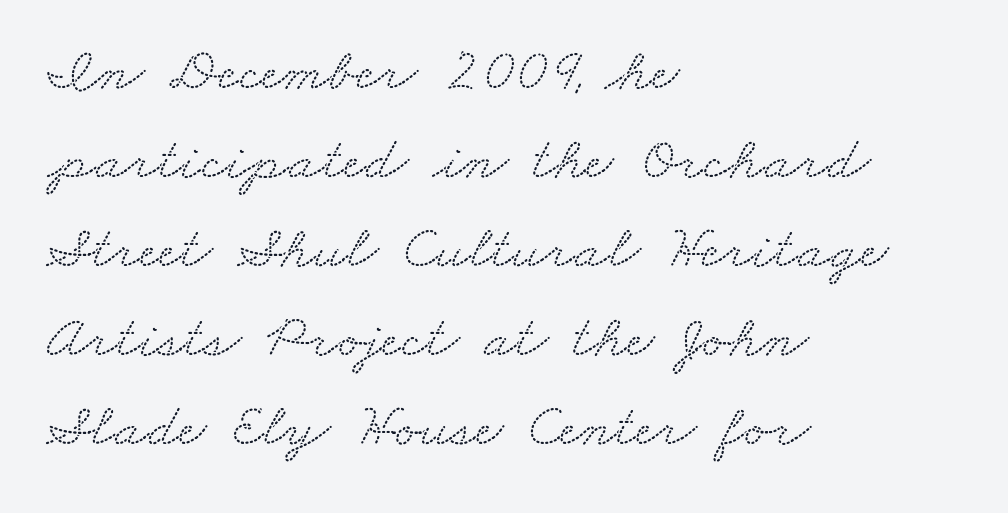
The image shows 61 px wide type; set left-aligned, normal line spacing (1.46x), normal letter spacing, not underlined; low stroke contrast and a small x-height.
